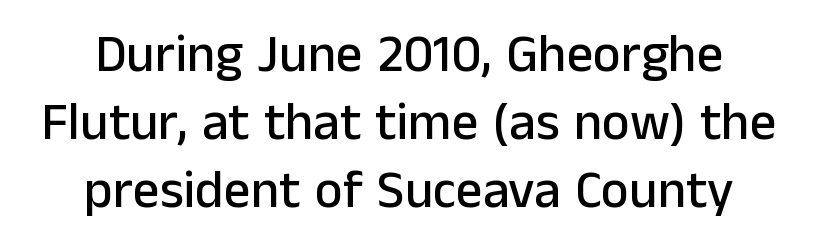
{"serif": "no", "italic": "no", "width": "normal", "stroke_contrast": "low", "x_height": "medium", "monospaced": "no", "underline": "no", "align": "center", "line_spacing": "normal", "line_spacing_ratio": 1.28, "letter_spacing": "normal", "letter_spacing_em": 0.0, "glyph_px": 53}
